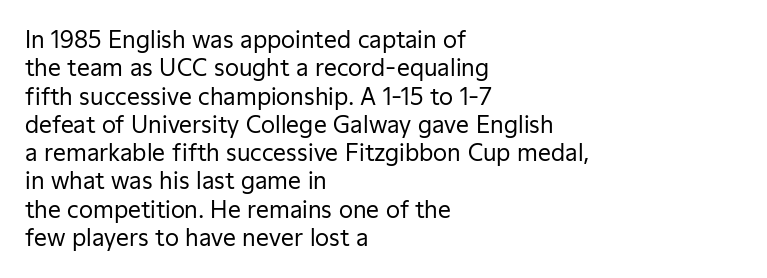
{"italic": "no", "bold": "no", "underline": "no", "align": "left", "line_spacing_ratio": 1.23, "letter_spacing": "normal", "letter_spacing_em": 0.0, "glyph_px": 23}
